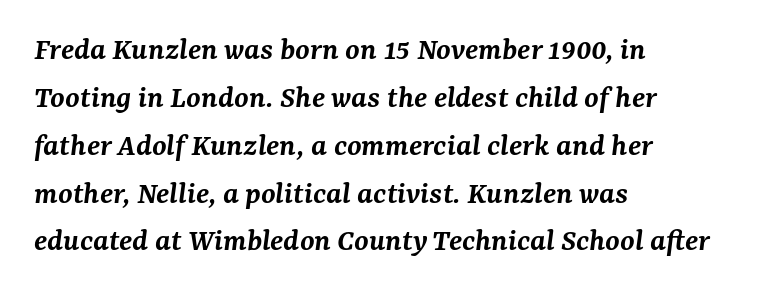
The image shows 33 px semibold serif type, italic (leaning right); set left-aligned, normal line spacing (1.45x), normal letter spacing, not underlined; medium stroke contrast and a medium x-height.
